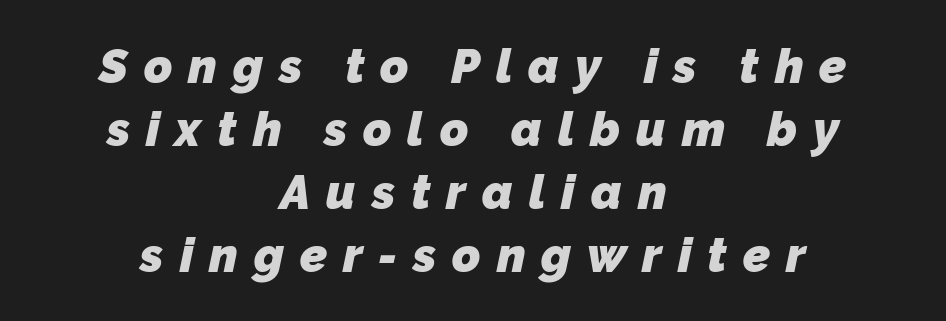
Q: Is the text bold? A: Yes.
Q: Is the typeface a serif or a sans-serif typeface? A: Sans-serif.
Q: Is the text underlined? A: No.
Q: How is the paragraph aligned? A: Centered.
Q: Is the spacing between letters normal or unusually wide? A: Unusually wide.
Q: Is the spacing between lines tight, normal or loose? A: Normal.
Q: Width (condensed, normal, or wide)? A: Normal.
Q: Stroke contrast? A: Low.
Q: x-height? A: Medium.
Q: Monospaced? A: No.
